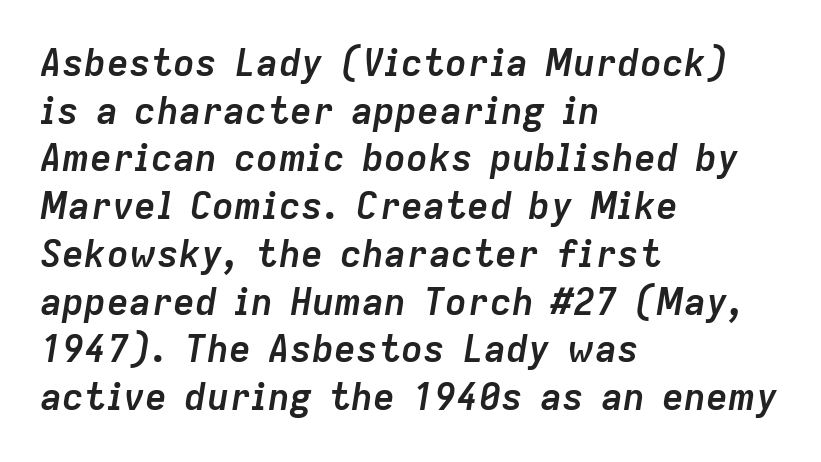
Looking at the ascenders, they clearly lean. The lines are quadded left. Plenty of ink on the page — the face is bold. A clean baseline with only descenders dipping below it. A typesetter would call this zero additional tracking.
